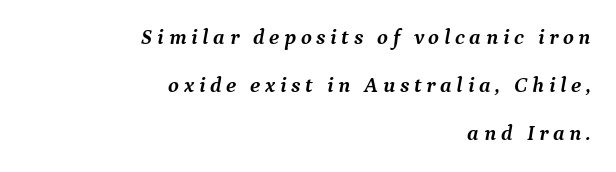
When letters slant like this, we call the style italic. The strip under each line holds only bare page. A student would call this right alignment; a typographer would say flush right, rag left. The glyphs have the mass of a bold cut. Here the glyphs are tracked loosely, breaking word shapes into spaced letters. Summary of vertical rhythm: relaxed, with wide interline spacing.
